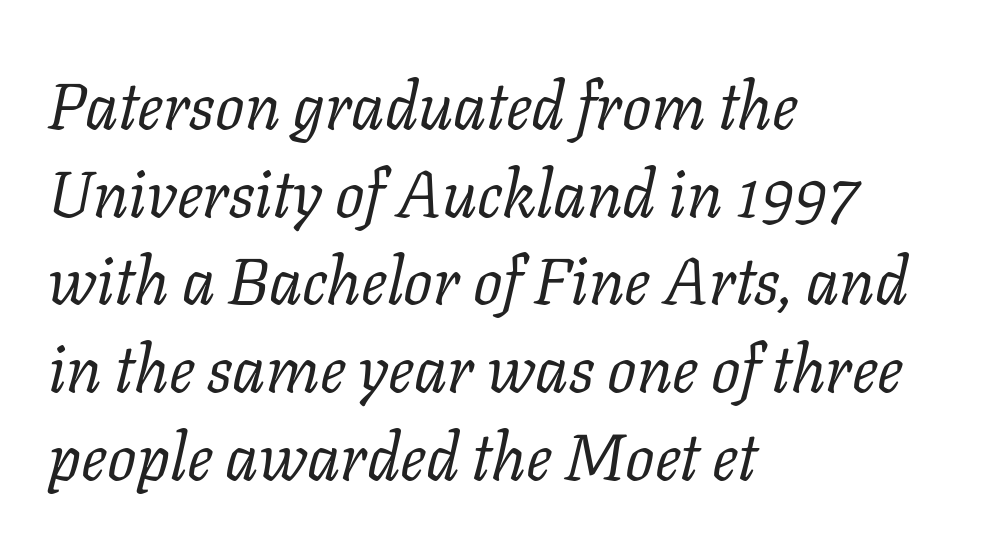
{"serif": "yes", "italic": "yes", "lean": "right", "slant_degrees": 11, "bold": "no", "weight": "regular", "width": "normal", "stroke_contrast": "low", "x_height": "medium", "monospaced": "no", "underline": "no", "align": "left", "line_spacing": "normal", "line_spacing_ratio": 1.35, "letter_spacing": "normal", "letter_spacing_em": 0.0, "glyph_px": 65}
